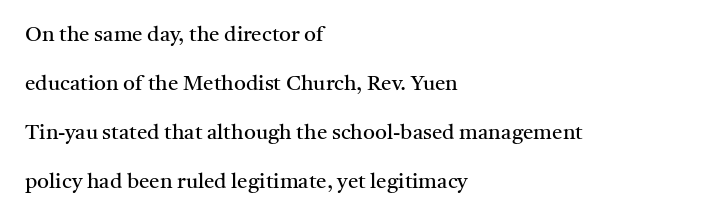
{"italic": "no", "bold": "no", "underline": "no", "align": "left", "line_spacing": "loose", "line_spacing_ratio": 2.34, "letter_spacing": "normal", "letter_spacing_em": 0.0, "glyph_px": 21}
